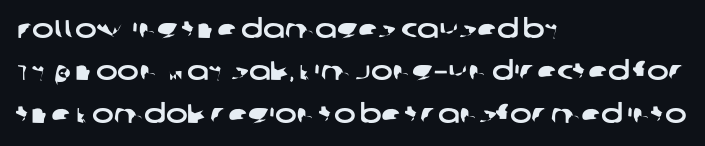
The glyphs are unaccompanied by any horizontal stroke below them. The rendering uses a moderate line-height, typical for paragraphs. The line texture is even and compact thanks to regular tracking. Every row of glyphs begins at an identical x-position on the left.
